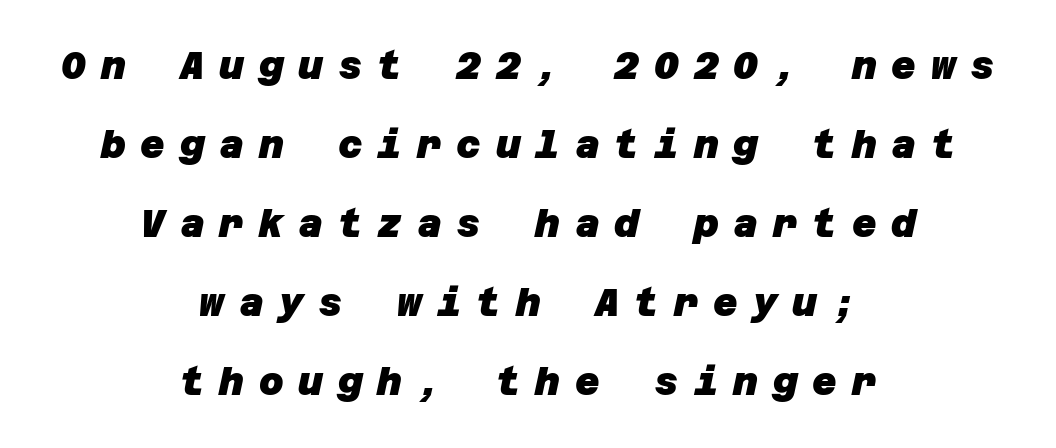
The image shows 38 px heavy sans-serif type; set centered, loose line spacing (2.08x), unusually wide letter spacing (+0.39 em), not underlined; low stroke contrast and a large x-height.
